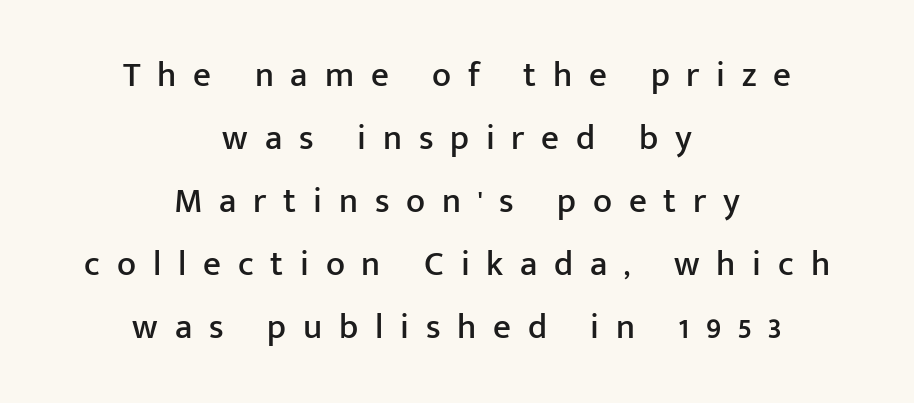
{"serif": "no", "italic": "no", "width": "normal", "stroke_contrast": "low", "x_height": "medium", "monospaced": "no", "underline": "no", "align": "center", "line_spacing_ratio": 1.8, "letter_spacing": "wide", "letter_spacing_em": 0.48, "glyph_px": 35}
